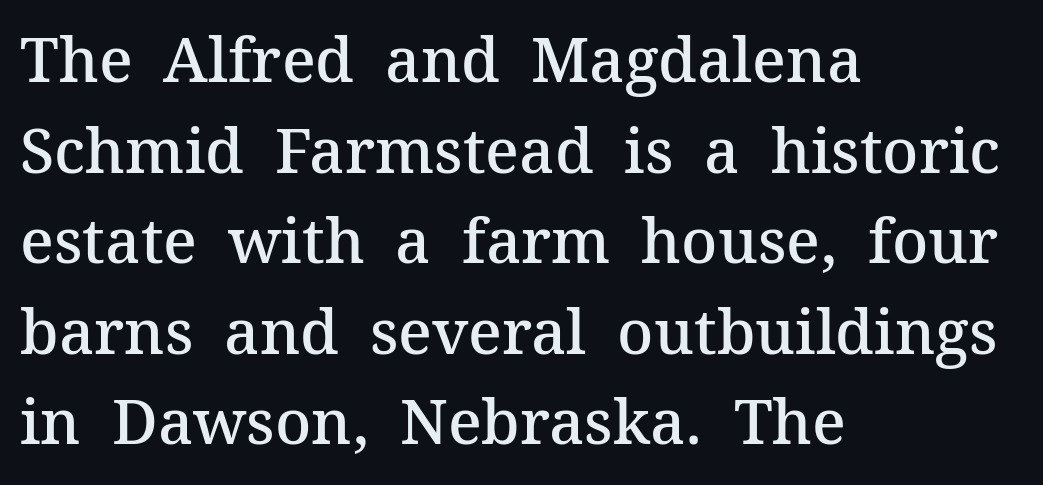
Lines of text with bare space underneath. Nope, not italic — everything's standing straight. Teacher's note: observe the even left margin — that is flush-left alignment. The letters carry serifs — small finishing strokes at the ends of their stems. Quick note: interline space is typical.
